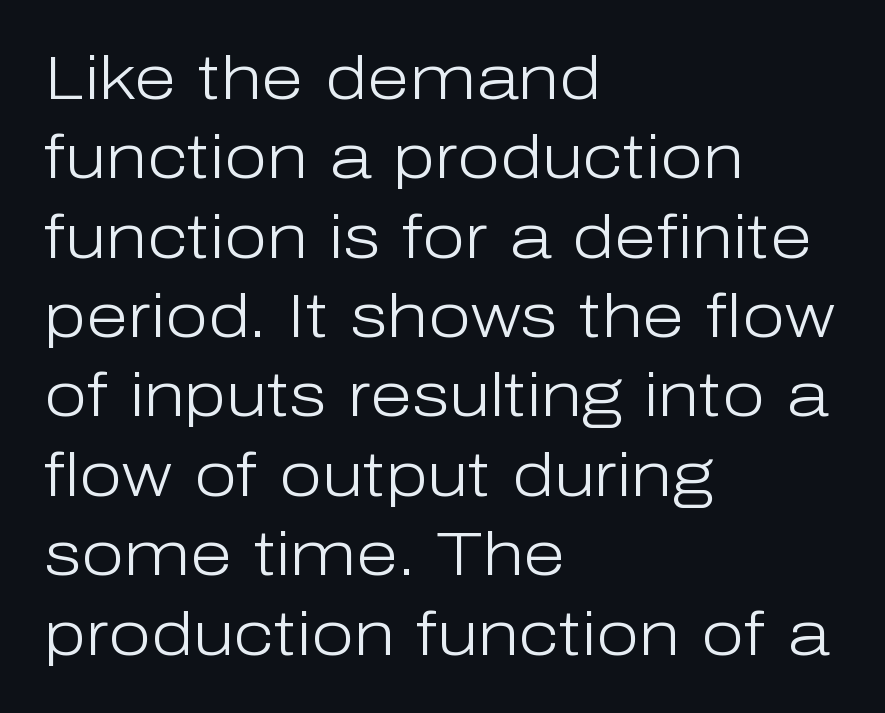
The image shows 62 px light sans-serif type, upright; set left-aligned, normal line spacing (1.28x), normal letter spacing, not underlined; low stroke contrast and a medium x-height.
